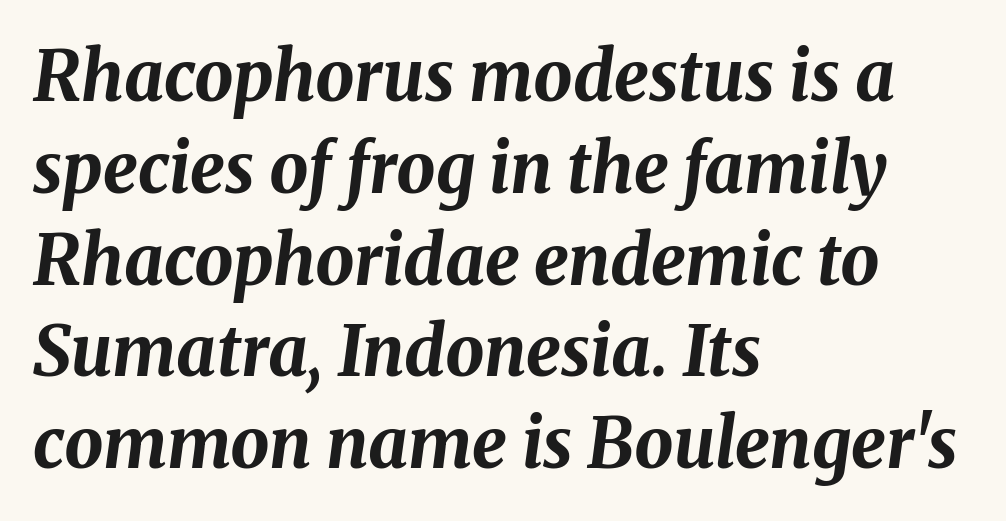
These lines sit exactly where default settings would place them. Casual observation: everything's shoved over to the left. Underline: absent. Its strokes are broad and dark, the hallmark of bold type.
